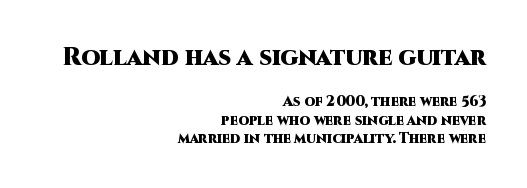
Vertically, the passage feels balanced, rows spaced as you'd expect. Any mark beneath the type? The region is blank. Look at the tracking — it's just the regular setting, nothing added. Right-aligned paragraph, ragged on the left.
